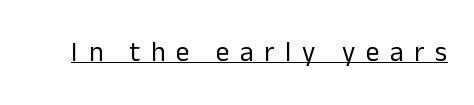
The image shows 27 px text type, upright; set unusually wide letter spacing (+0.4 em), underlined.
